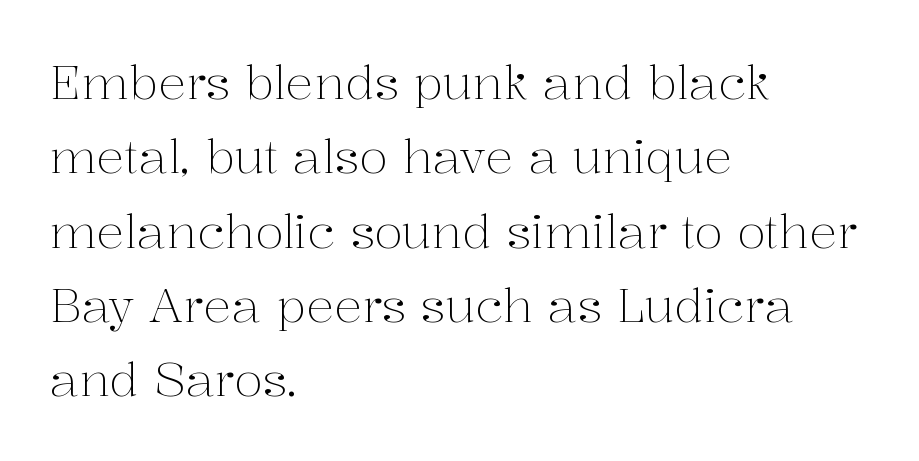
This rendering features lettering with no underline. Bold? No — there's no thickening of the strokes. The characters display serif detailing at their extremities. It's the straight-up-and-down kind of type. This sample uses plain, unmodified letter spacing.
